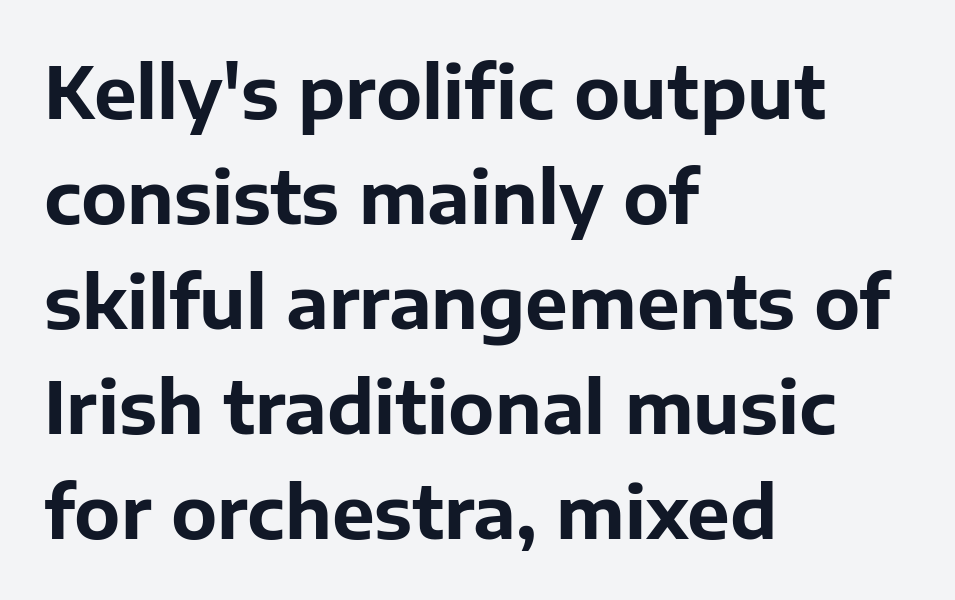
The line texture is even and compact thanks to regular tracking. Posture: upright roman. The passage shown is not underscored anywhere. The typesetter chose a ragged-right arrangement here. One glance says typical: line gaps are just what's usual.
